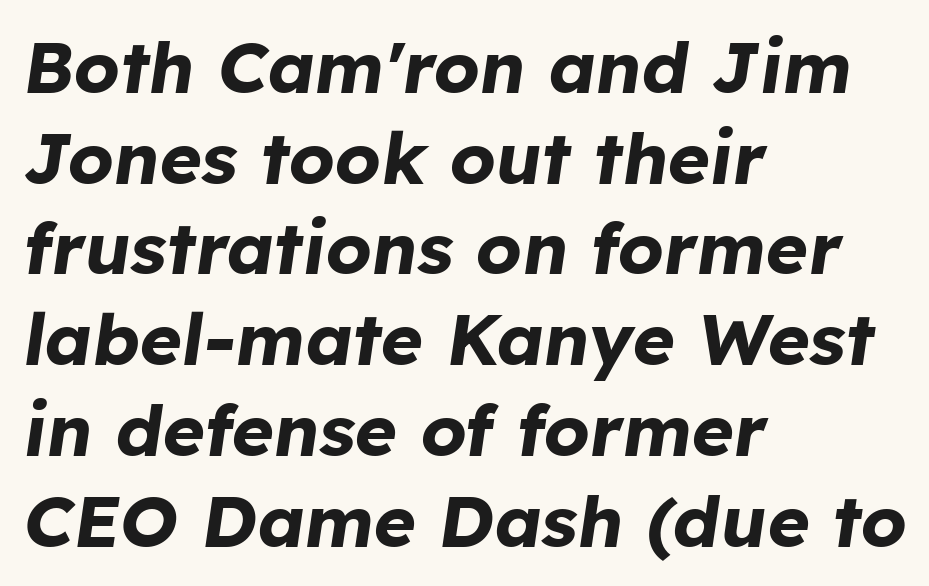
Q: Is the text bold? A: Yes.
Q: Is the text italic (slanted)? A: Yes, it leans right by about 8 degrees.
Q: Is the text underlined? A: No.
Q: How is the paragraph aligned? A: Left-aligned.
Q: Is the spacing between letters normal or unusually wide? A: Normal.
Q: Is the spacing between lines tight, normal or loose? A: Normal.
Q: Width (condensed, normal, or wide)? A: Normal.
Q: Stroke contrast? A: Low.
Q: x-height? A: Medium.
Q: Monospaced? A: No.
